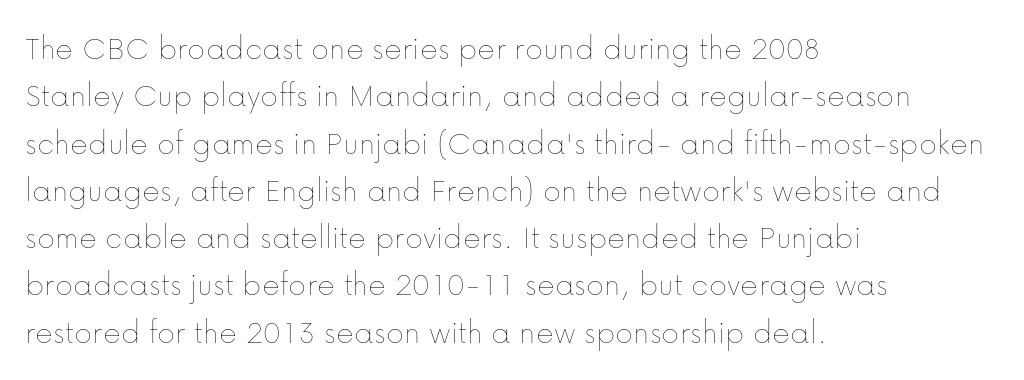
{"italic": "no", "bold": "no", "weight": "thin", "width": "normal", "stroke_contrast": "low", "x_height": "medium", "monospaced": "no", "underline": "no", "align": "left", "line_spacing": "normal", "line_spacing_ratio": 1.39, "letter_spacing": "normal", "letter_spacing_em": 0.0, "glyph_px": 34}
